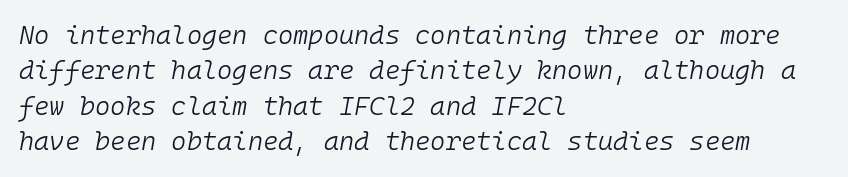
Q: Is the text bold? A: No.
Q: Is the text italic (slanted)? A: Yes, it leans right by about 10 degrees.
Q: Is the text underlined? A: No.
Q: How is the paragraph aligned? A: Left-aligned.
Q: Is the spacing between letters normal or unusually wide? A: Normal.
Q: Is the spacing between lines tight, normal or loose? A: Normal.
